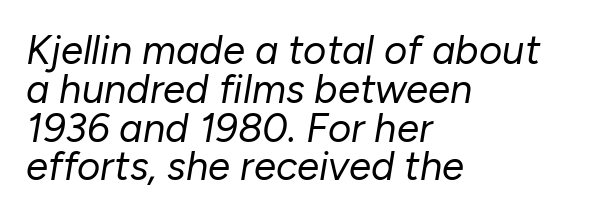
{"italic": "yes", "lean": "right", "slant_degrees": 10, "bold": "no", "weight": "regular", "width": "normal", "stroke_contrast": "low", "x_height": "medium", "monospaced": "no", "underline": "no", "align": "left", "line_spacing": "tight", "line_spacing_ratio": 0.97, "letter_spacing": "normal", "letter_spacing_em": 0.0, "glyph_px": 40}
